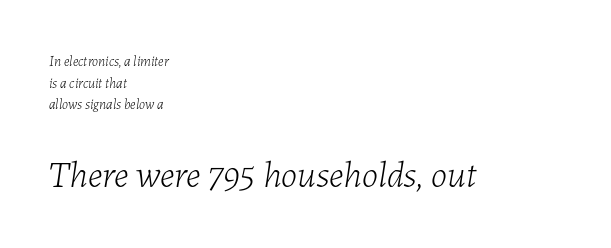
{"italic": "yes", "lean": "right", "slant_degrees": 7, "bold": "no", "weight": "light", "width": "normal", "stroke_contrast": "low", "x_height": "medium", "monospaced": "no", "underline": "no", "align": "left", "line_spacing": "normal", "line_spacing_ratio": 1.55, "letter_spacing": "normal", "letter_spacing_em": 0.0, "larger_block": "second", "size_ratio": 2.64, "glyph_px": 37}
